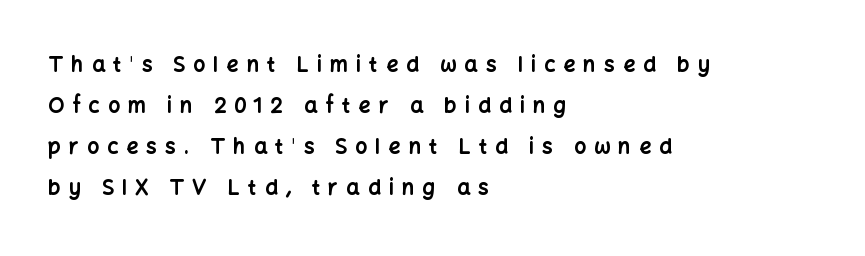
Horizontal bands of white between lines are thick stripes. Every row of glyphs begins at an identical x-position on the left. The rendering uses a bold face; every stroke is thick and dark. Ascenders rise straight up at ninety degrees. Display-style spreading of the glyphs; the letterfit is very open.
